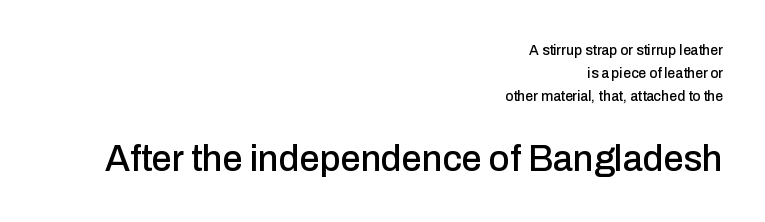
Varying glyph widths throughout — classic text-font behaviour. Descender tails drop into unmarked territory. Short note: letters normally spaced. Characters remain perfectly vertical along every line.
